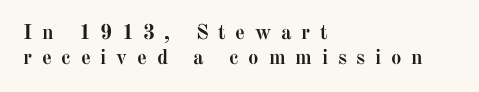
{"italic": "no", "bold": "yes", "underline": "no", "align": "left", "line_spacing_ratio": 1.18, "letter_spacing": "wide", "letter_spacing_em": 0.46, "glyph_px": 21}
